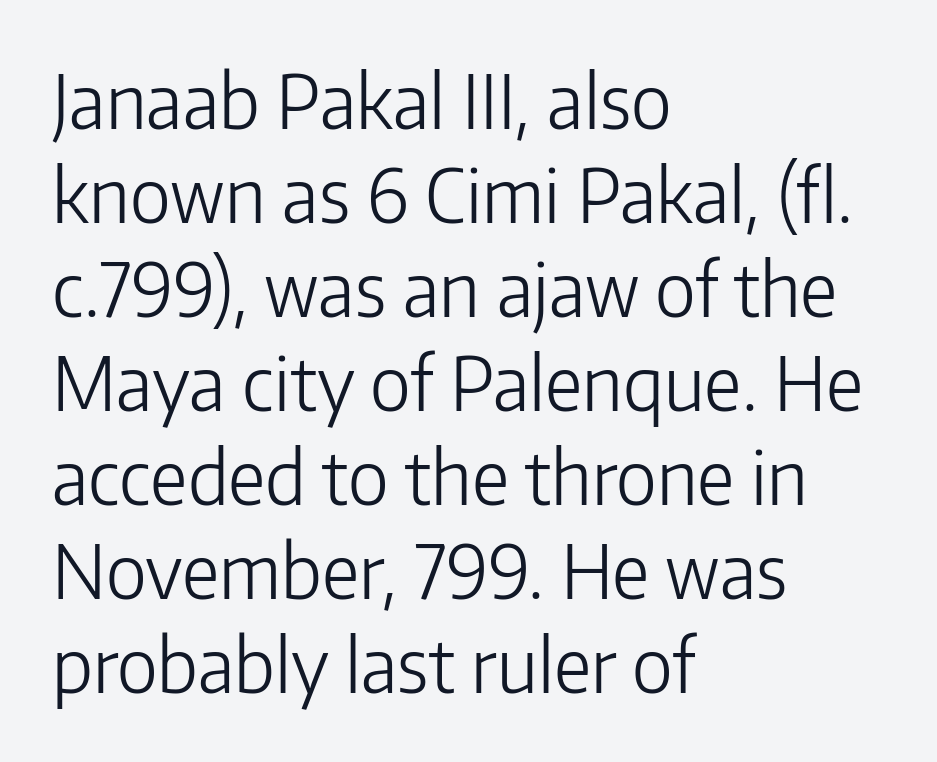
The image shows 74 px light sans-serif type, upright; set left-aligned, normal line spacing (1.27x), normal letter spacing, not underlined; low stroke contrast and a medium x-height.
